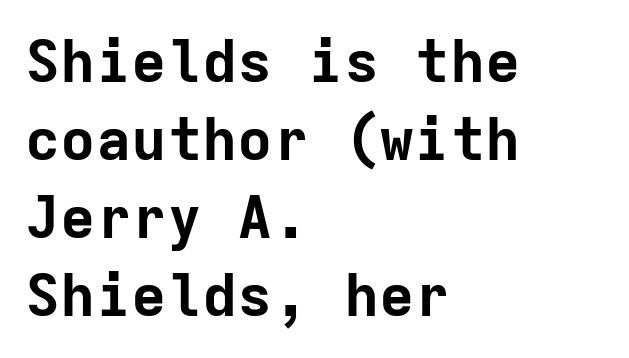
No word sits above an underline. The block of text has a typical density, with ordinary space between rows. The letters stand upright; this is a roman face. Typographically, this falls in the sans-serif category. The compositor pushed each line to the left boundary. Strokes here are thick enough to call this a true bold.
